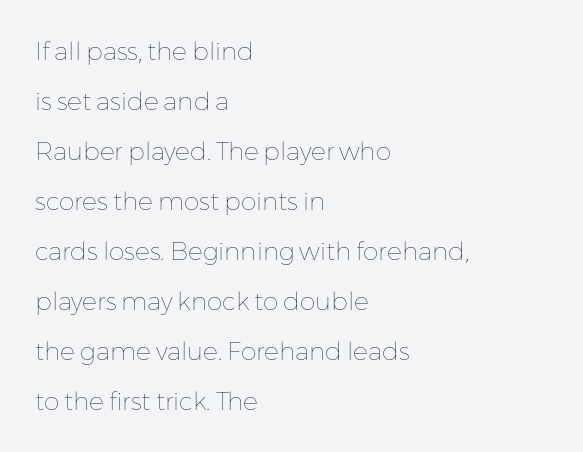
Q: Is the text bold? A: No.
Q: Is the text italic (slanted)? A: No, it is upright.
Q: Is the text underlined? A: No.
Q: How is the paragraph aligned? A: Left-aligned.
Q: Is the spacing between letters normal or unusually wide? A: Normal.
Q: Is the spacing between lines tight, normal or loose? A: Loose.
